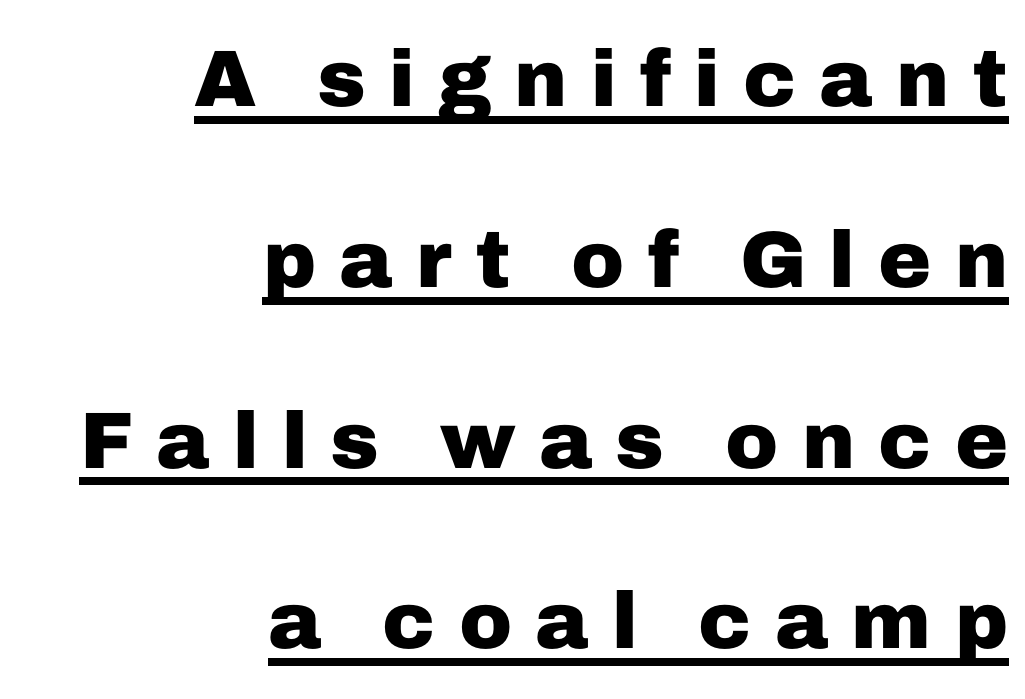
Here the designer chose a conventional face with non-uniform glyph widths. Is the type bold? Yes — the strokes are clearly thick and heavy. Inter-character spacing is expanded well beyond the font's built-in metrics. Every row of glyphs terminates at an identical x-position on the right.
